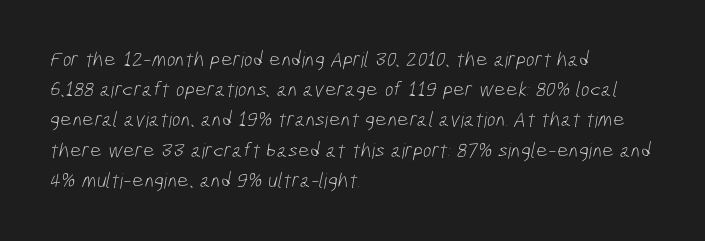
Q: Is the text bold? A: No.
Q: Is the text underlined? A: No.
Q: How is the paragraph aligned? A: Left-aligned.
Q: Is the spacing between letters normal or unusually wide? A: Normal.
Q: Is the spacing between lines tight, normal or loose? A: Normal.
